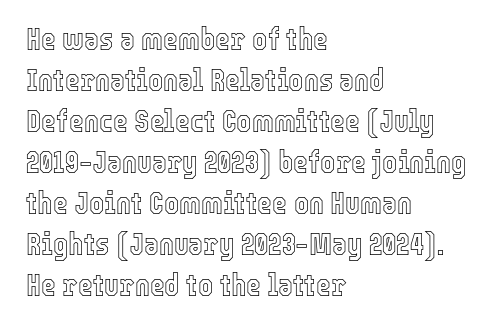
The image shows 32 px condensed type, upright; set left-aligned, normal line spacing (1.28x), normal letter spacing, not underlined; a medium x-height.
